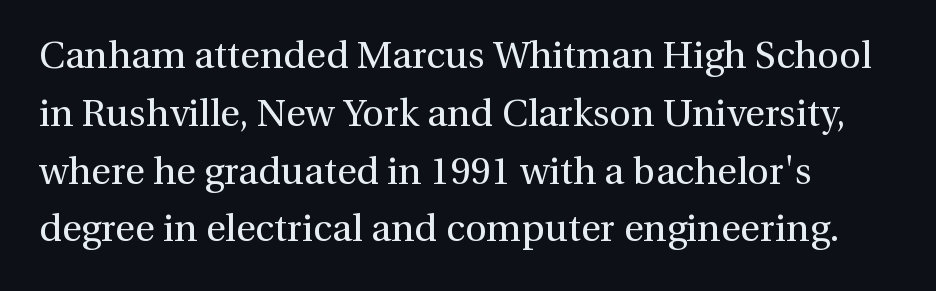
A quiet, ordinary-to-light weight characterises the typeface. Reading down the column, the eye jumps a familiar distance to each next line. Rendered with straight, roman letterforms. Character widths vary here, with narrow letters taking less room than wide ones.
